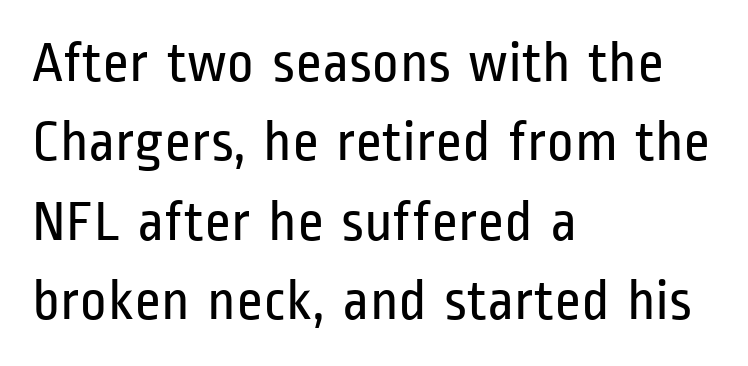
In terms of posture, this sample is upright. You could not count columns in this text — the font is proportionally spaced. The strokes are not fattened; the text isn't bold. Each row of text sits above clean, open space. This rendering leaves character spacing at its baseline value.
